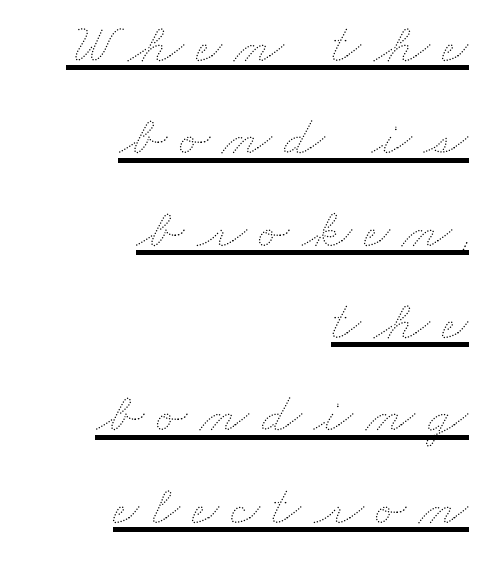
Do the characters align in a grid? No, the font is proportional. The rendering anchors every line to the right-hand side. No letter is thick-stroked: the sample isn't bold. What stands out about the letter spacing? Its width — letters are far apart. The words here are underlined.
